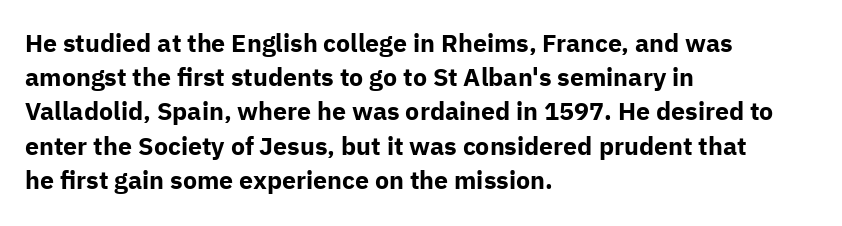
The image shows 25 px bold type, upright; set left-aligned, normal line spacing (1.37x), normal letter spacing, not underlined.
